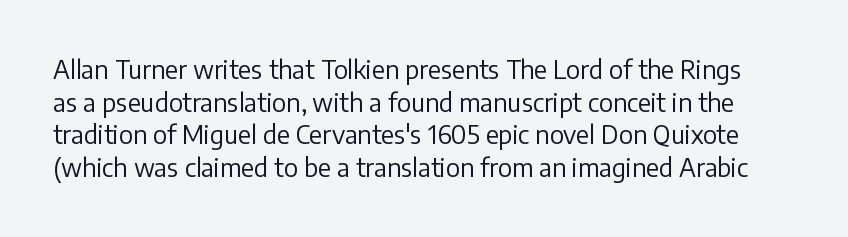
The image shows 25 px text type, upright; set normal line spacing (1.31x), normal letter spacing, not underlined.
